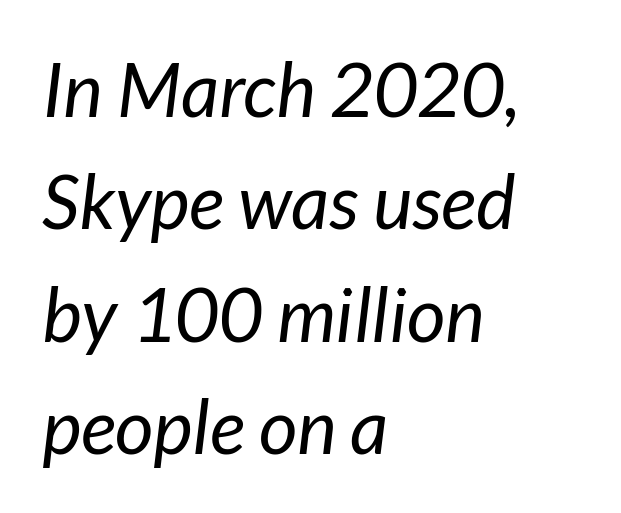
Q: Is the text bold? A: No.
Q: Is the text italic (slanted)? A: Yes, it leans right by about 7 degrees.
Q: Is the text underlined? A: No.
Q: How is the paragraph aligned? A: Left-aligned.
Q: Is the spacing between letters normal or unusually wide? A: Normal.
Q: Is the spacing between lines tight, normal or loose? A: Normal.
Q: Width (condensed, normal, or wide)? A: Normal.
Q: Stroke contrast? A: Low.
Q: x-height? A: Medium.
Q: Monospaced? A: No.
